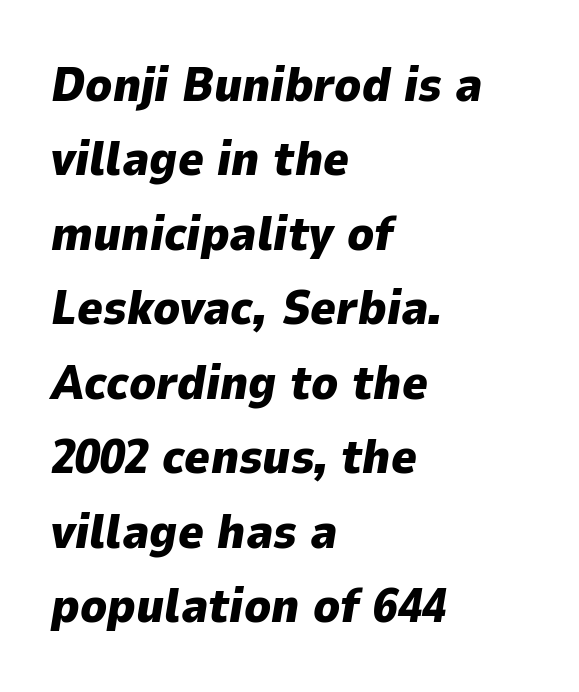
{"italic": "yes", "lean": "right", "slant_degrees": 9, "bold": "yes", "weight": "heavy", "width": "normal", "stroke_contrast": "low", "x_height": "medium", "monospaced": "no", "underline": "no", "align": "left", "line_spacing": "normal", "line_spacing_ratio": 1.52, "letter_spacing": "normal", "letter_spacing_em": 0.0, "glyph_px": 49}
